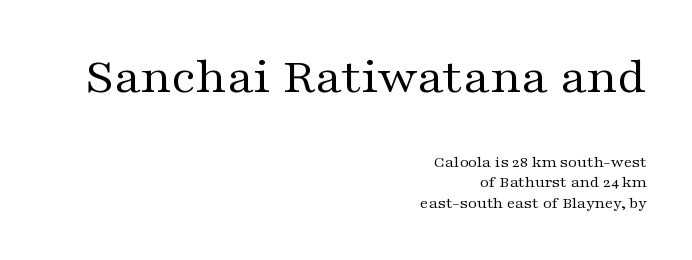
These lines keep a tight, regular rhythm from letter to letter. Each letter's strokes conclude with small projecting serifs. A typesetter would call this proportional, since set widths differ per character. Nothing heavy about these letters — not bold at all. The letters stand upright; this is a roman face.
